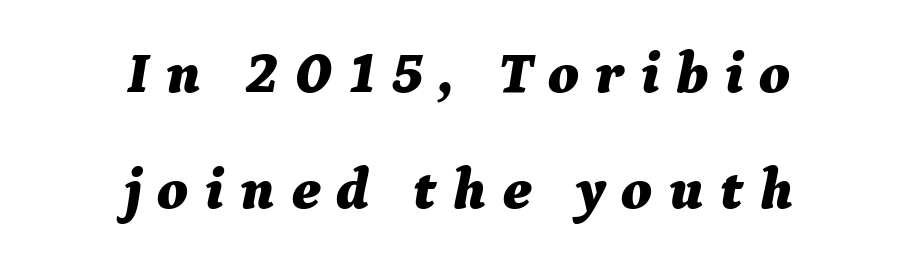
Note the varied advance widths — an 'i' is clearly narrower than an 'm'. Rule under the text: the space is simply empty. Style check: oblique. The face used here has the dense, thick strokes of a bold.
